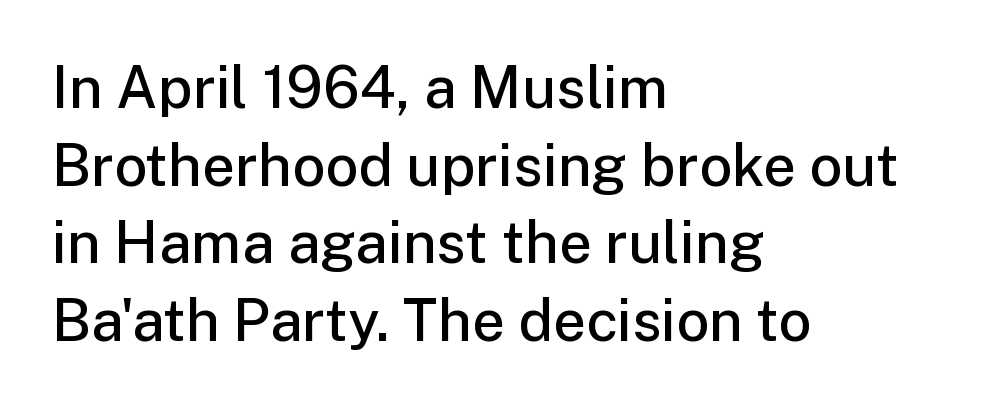
{"serif": "no", "italic": "no", "bold": "semi", "weight": "semibold", "width": "normal", "stroke_contrast": "low", "x_height": "medium", "monospaced": "no", "underline": "no", "align": "left", "line_spacing": "normal", "line_spacing_ratio": 1.34, "letter_spacing": "normal", "letter_spacing_em": 0.0, "glyph_px": 58}
